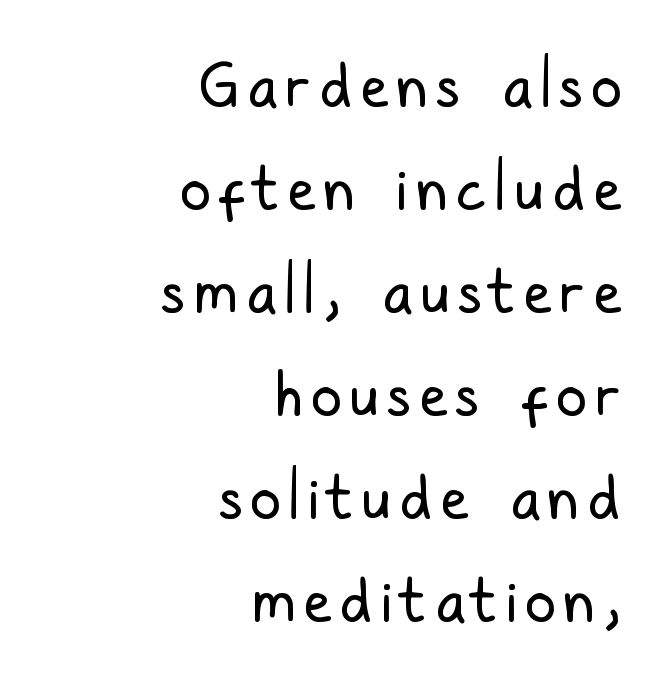
Typeset ragged left — the right edge is the straight one. Horizontal bands of white between lines are of average thickness. Italic: no, the glyphs are upright roman. Grotesque or geometric, the face here clearly has no serifs.
